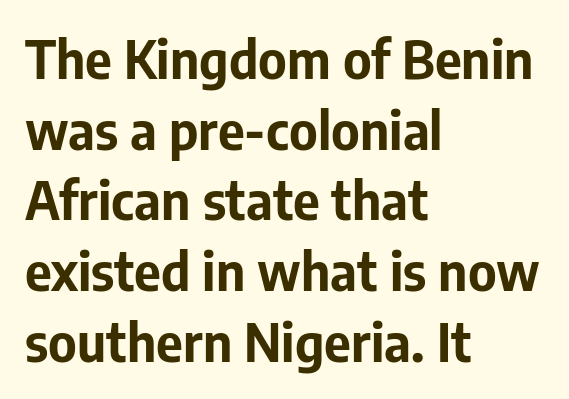
The image shows 52 px bold sans-serif type, upright; set left-aligned, normal line spacing (1.36x), normal letter spacing, not underlined; low stroke contrast and a medium x-height.
